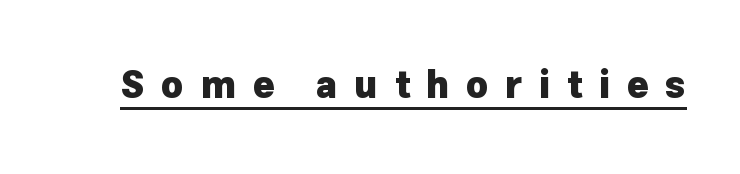
The image shows 37 px heavy sans-serif type, upright; set unusually wide letter spacing (+0.45 em), underlined; low stroke contrast and a medium x-height.
